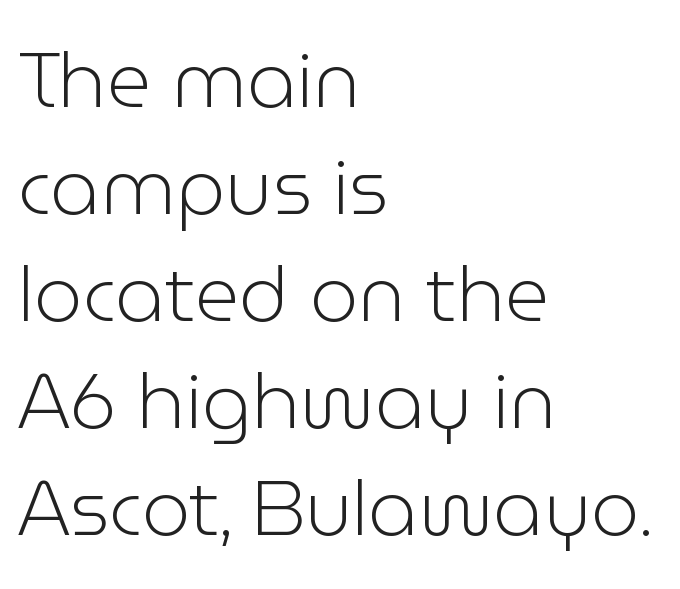
Q: Is the text bold? A: No.
Q: Is the text italic (slanted)? A: No, it is upright.
Q: Is the typeface a serif or a sans-serif typeface? A: Sans-serif.
Q: Is the text underlined? A: No.
Q: How is the paragraph aligned? A: Left-aligned.
Q: Is the spacing between letters normal or unusually wide? A: Normal.
Q: Is the spacing between lines tight, normal or loose? A: Normal.
Q: Width (condensed, normal, or wide)? A: Normal.
Q: Stroke contrast? A: Low.
Q: x-height? A: Medium.
Q: Monospaced? A: No.
